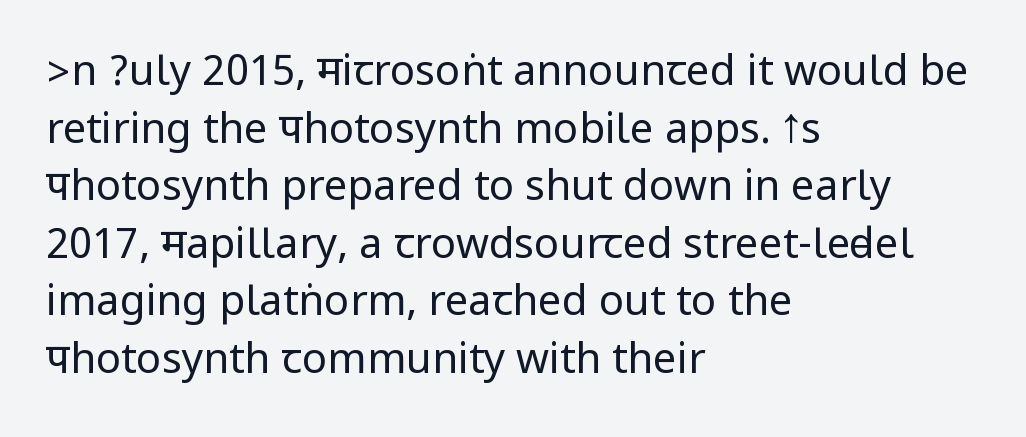
The image shows 42 px regular-weight, condensed sans-serif type, upright; set left-aligned, normal line spacing (1.37x), normal letter spacing, not underlined; low stroke contrast.
